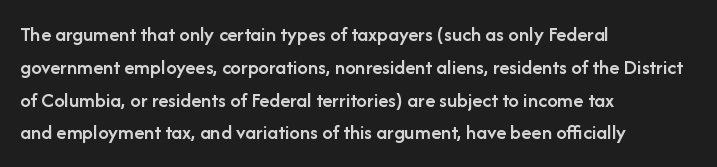
A somewhat darkened texture: the type is semibold rather than bold. Every stem runs plumb, perpendicular to the baseline. No extra tracking has been applied to these lines. A bare baseline throughout the passage. Every row of glyphs begins at an identical x-position on the left. Normally led — the rows are evenly, conventionally spaced.
